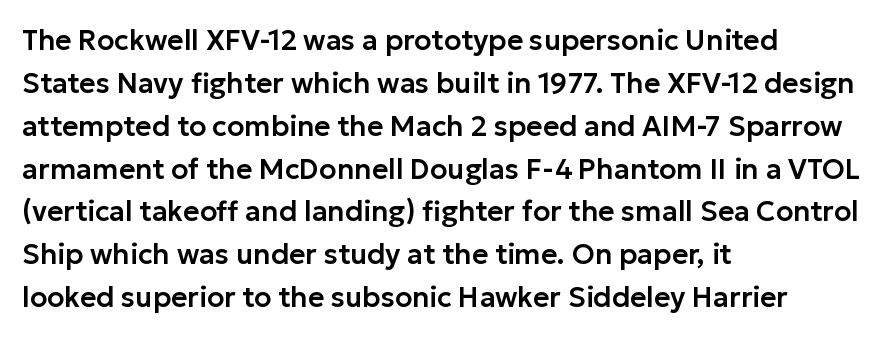
{"serif": "no", "italic": "no", "width": "normal", "stroke_contrast": "low", "x_height": "medium", "monospaced": "no", "underline": "no", "align": "left", "line_spacing": "normal", "line_spacing_ratio": 1.53, "letter_spacing": "normal", "letter_spacing_em": 0.0, "glyph_px": 28}
